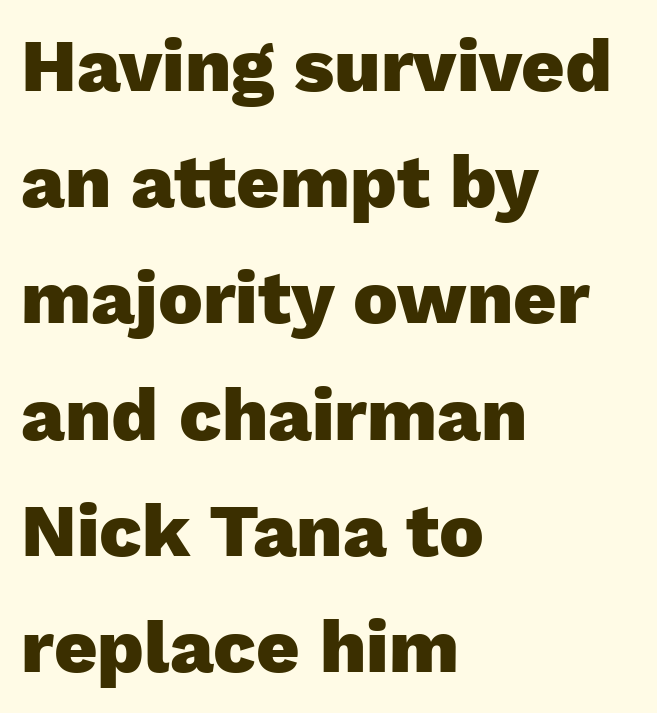
{"serif": "no", "italic": "no", "bold": "yes", "weight": "heavy", "width": "normal", "stroke_contrast": "low", "x_height": "medium", "monospaced": "no", "underline": "no", "align": "left", "line_spacing": "normal", "line_spacing_ratio": 1.55, "letter_spacing": "normal", "letter_spacing_em": 0.0, "glyph_px": 75}
